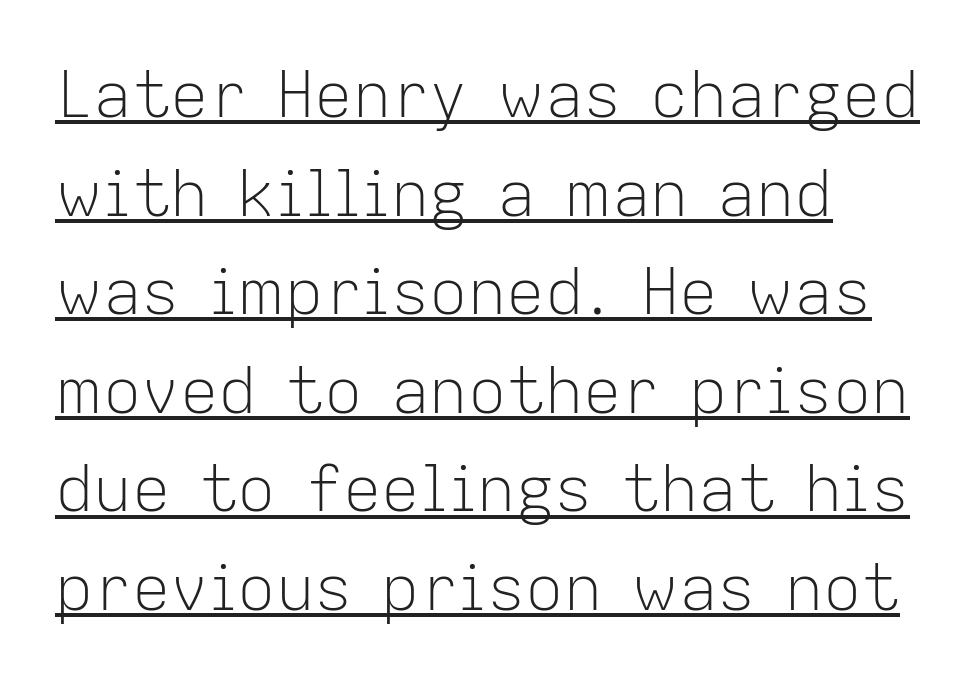
Caption: multi-line text, flush left, ragged right. No heavy texture on the line: the type isn't bold. Emphasis is given by a line drawn under the lettering. Vertical spacing — default. The face used here is rendered with its standard letterfit. Do the letters lean? They stand straight.
